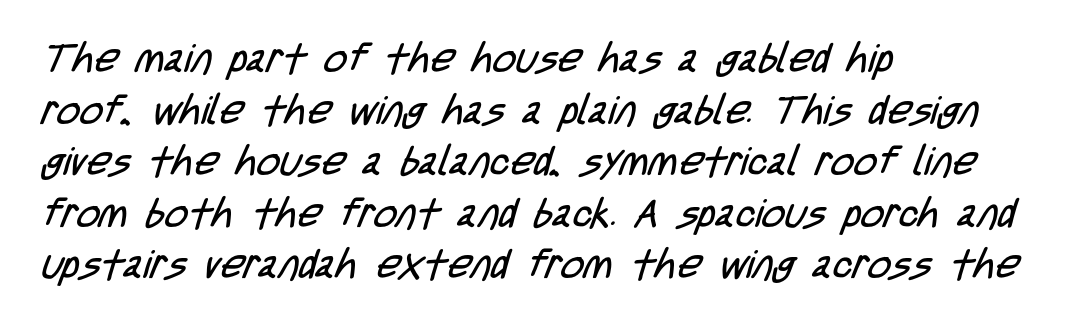
The image shows 40 px regular-weight, condensed sans-serif type; set left-aligned, normal line spacing (1.29x), normal letter spacing, not underlined; low stroke contrast and a large x-height.
